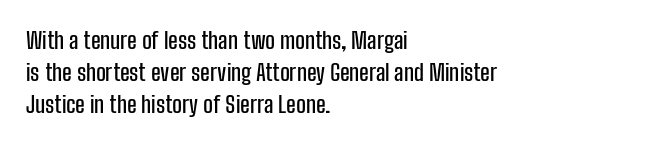
The image shows 23 px text type, upright; set left-aligned, normal line spacing (1.39x), normal letter spacing, not underlined.
